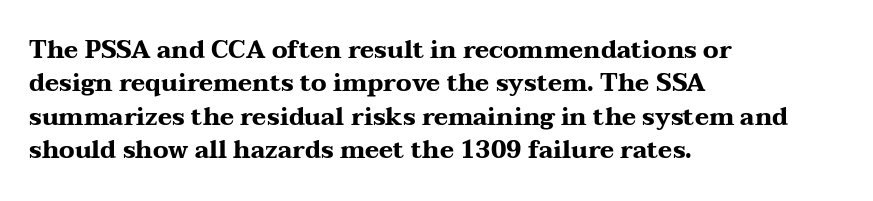
Q: Is the text bold? A: Yes.
Q: Is the text italic (slanted)? A: No, it is upright.
Q: Is the text underlined? A: No.
Q: How is the paragraph aligned? A: Left-aligned.
Q: Is the spacing between letters normal or unusually wide? A: Normal.
Q: Is the spacing between lines tight, normal or loose? A: Normal.
